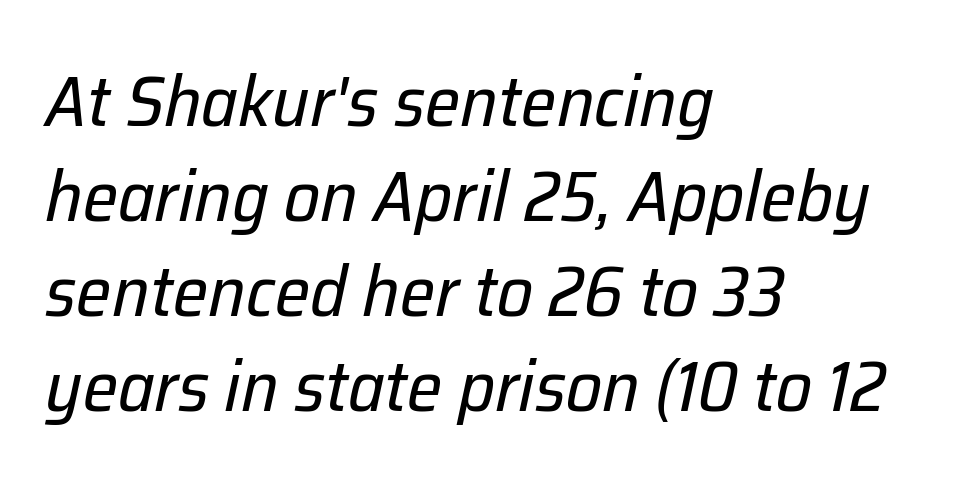
Q: Is the text bold? A: No.
Q: Is the text italic (slanted)? A: Yes, it leans right by about 12 degrees.
Q: Is the text underlined? A: No.
Q: How is the paragraph aligned? A: Left-aligned.
Q: Is the spacing between letters normal or unusually wide? A: Normal.
Q: Is the spacing between lines tight, normal or loose? A: Normal.
Q: Width (condensed, normal, or wide)? A: Normal.
Q: Stroke contrast? A: Low.
Q: x-height? A: Medium.
Q: Monospaced? A: No.
